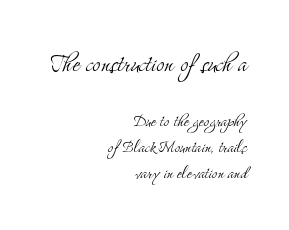
Descenders are the only things crossing below the line. A light-to-regular cut is what we see here. There is no visible air inserted between adjacent glyphs. Reading down the column, the eye jumps a familiar distance to each next line. Character widths vary here, with narrow letters taking less room than wide ones.
